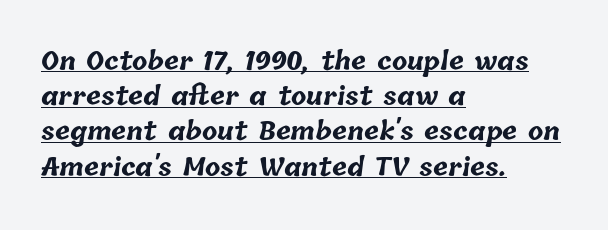
Q: Is the text bold? A: Yes.
Q: Is the text underlined? A: Yes.
Q: How is the paragraph aligned? A: Left-aligned.
Q: Is the spacing between letters normal or unusually wide? A: Normal.
Q: Is the spacing between lines tight, normal or loose? A: Normal.
